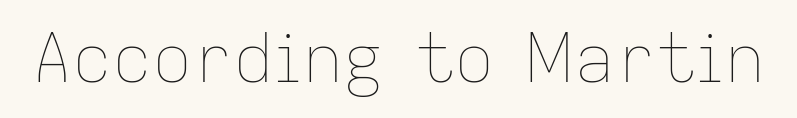
The image shows 67 px thin type, upright; set normal letter spacing, not underlined; low stroke contrast and a medium x-height.
